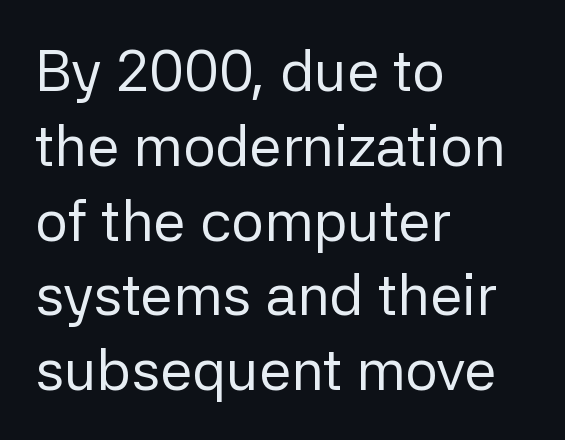
Here the glyphs are tracked normally, forming tight word shapes. The compositor pushed each line to the left boundary. To sum up the face: it is a sans, with no serifs. These lines were composed using upright roman letters.
